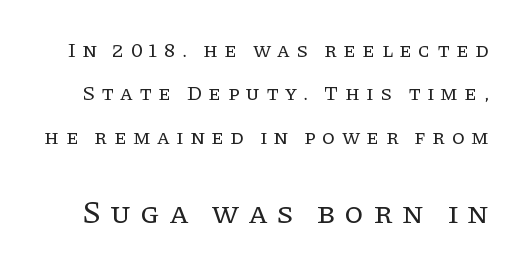
The image shows 31 px regular-weight serif type, upright; set loose line spacing (2.07x), unusually wide letter spacing (+0.3 em), not underlined; the second (bottom) block is 1.48x larger; low stroke contrast and a large x-height.
